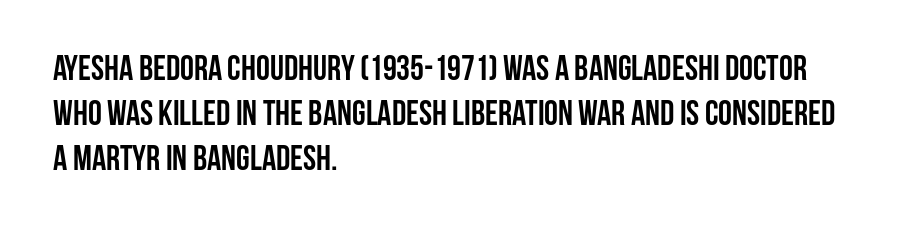
Q: Is the text bold? A: Yes.
Q: Is the text italic (slanted)? A: No, it is upright.
Q: Is the typeface a serif or a sans-serif typeface? A: Sans-serif.
Q: Is the text underlined? A: No.
Q: How is the paragraph aligned? A: Left-aligned.
Q: Is the spacing between letters normal or unusually wide? A: Normal.
Q: Is the spacing between lines tight, normal or loose? A: Normal.
Q: Width (condensed, normal, or wide)? A: Condensed.
Q: Stroke contrast? A: Low.
Q: x-height? A: Large.
Q: Monospaced? A: No.
